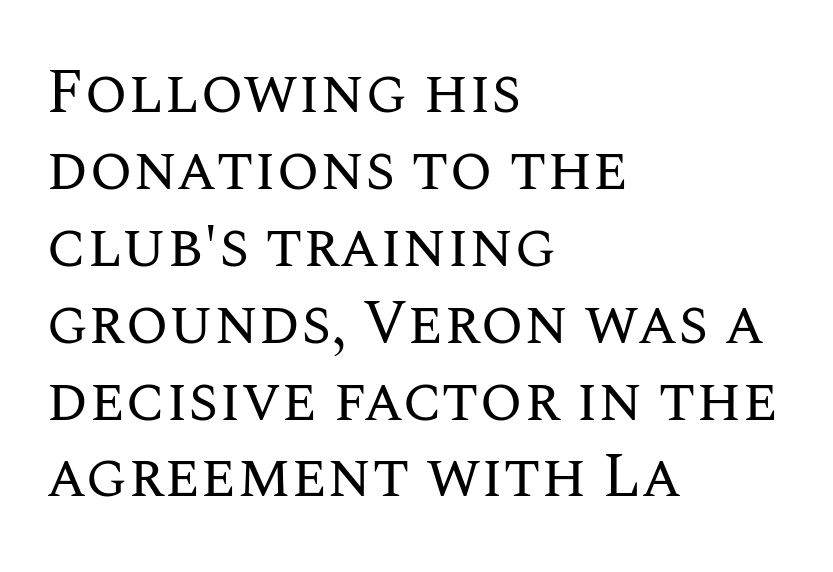
Q: Is the text bold? A: No.
Q: Is the text italic (slanted)? A: No, it is upright.
Q: Is the text underlined? A: No.
Q: How is the paragraph aligned? A: Left-aligned.
Q: Is the spacing between letters normal or unusually wide? A: Normal.
Q: Width (condensed, normal, or wide)? A: Normal.
Q: Stroke contrast? A: Medium.
Q: x-height? A: Large.
Q: Monospaced? A: No.
